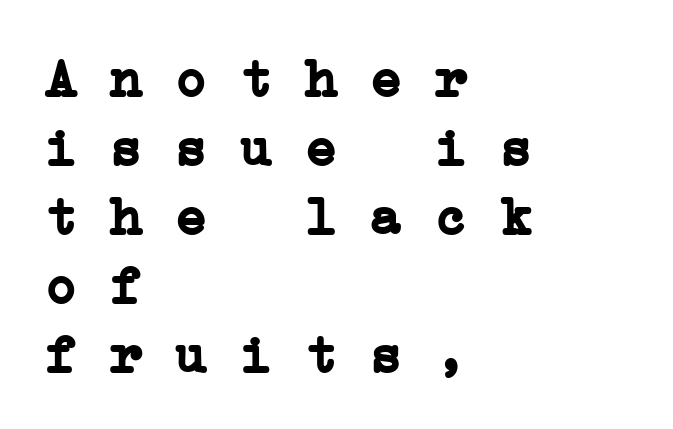
Q: Is the text bold? A: Yes.
Q: Is the typeface a serif or a sans-serif typeface? A: Serif.
Q: Is the text underlined? A: No.
Q: How is the paragraph aligned? A: Left-aligned.
Q: Is the spacing between letters normal or unusually wide? A: Normal.
Q: Is the spacing between lines tight, normal or loose? A: Normal.
Q: Width (condensed, normal, or wide)? A: Wide.
Q: Stroke contrast? A: Low.
Q: x-height? A: Medium.
Q: Monospaced? A: Yes.
